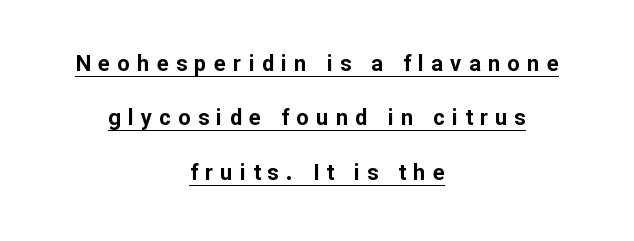
Q: Is the text bold? A: Yes.
Q: Is the text italic (slanted)? A: No, it is upright.
Q: Is the text underlined? A: Yes.
Q: How is the paragraph aligned? A: Centered.
Q: Is the spacing between letters normal or unusually wide? A: Unusually wide.
Q: Is the spacing between lines tight, normal or loose? A: Loose.
